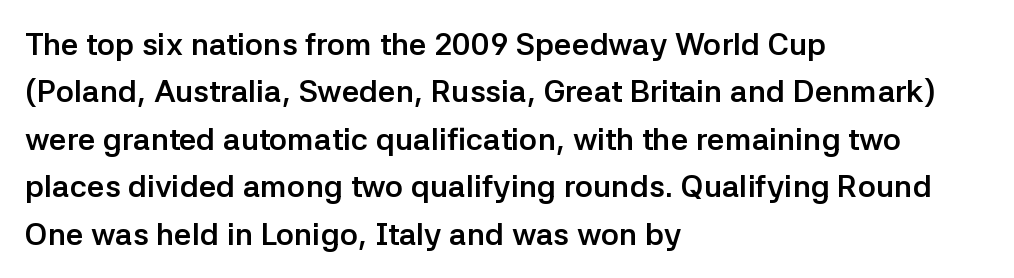
Q: Is the text bold? A: Yes.
Q: Is the text italic (slanted)? A: No, it is upright.
Q: Is the typeface a serif or a sans-serif typeface? A: Sans-serif.
Q: Is the text underlined? A: No.
Q: How is the paragraph aligned? A: Left-aligned.
Q: Is the spacing between letters normal or unusually wide? A: Normal.
Q: Is the spacing between lines tight, normal or loose? A: Normal.
Q: Width (condensed, normal, or wide)? A: Normal.
Q: Stroke contrast? A: Low.
Q: x-height? A: Medium.
Q: Monospaced? A: No.
